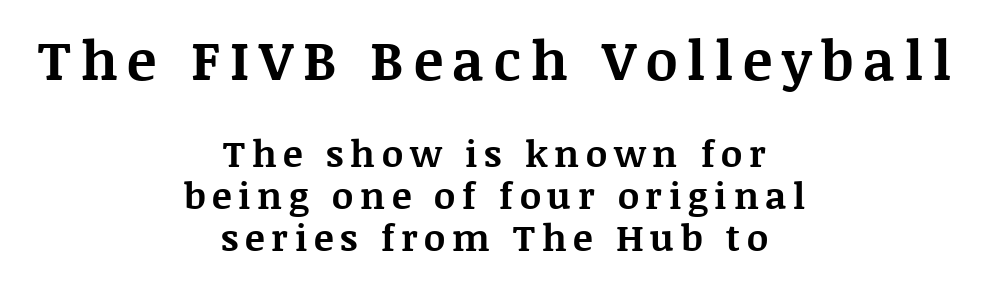
This sample has the flowing, uneven cadence of proportional lettering. Plain, unruled lines of type. Scale decreases going downward across the two blocks. The type sits square on the baseline with zero lean. Every letter is thick-stroked: bold, no question. These lines stack symmetrically, like a column narrowing and widening about its center.
